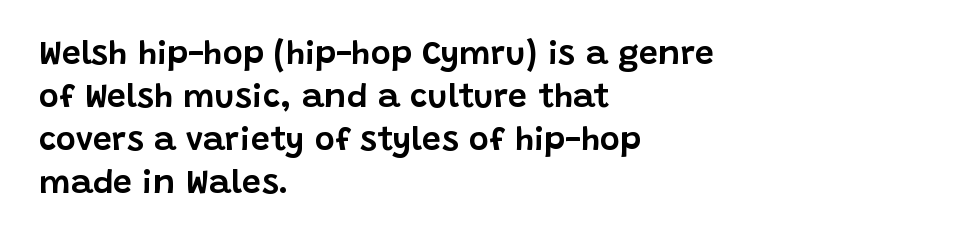
Italic: no, the glyphs are upright roman. The designer went with a sans here, leaving each stem footless. These lines stack with their left ends in a neat column. These lines are rendered in a variable-pitch font. Observe the ordinary spacing: letters are neighbours, not strangers. Rows of type keep a routine distance in the vertical direction.
